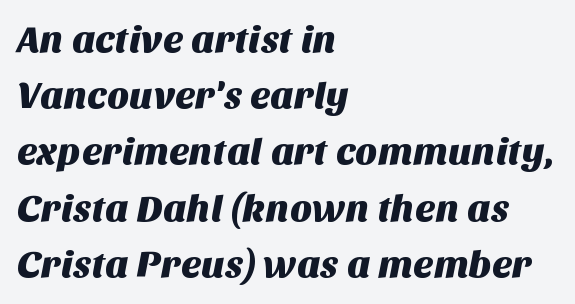
Q: Is the typeface a serif or a sans-serif typeface? A: Sans-serif.
Q: Is the text underlined? A: No.
Q: How is the paragraph aligned? A: Left-aligned.
Q: Is the spacing between letters normal or unusually wide? A: Normal.
Q: Is the spacing between lines tight, normal or loose? A: Normal.
Q: Width (condensed, normal, or wide)? A: Normal.
Q: Stroke contrast? A: Medium.
Q: x-height? A: Large.
Q: Monospaced? A: No.
